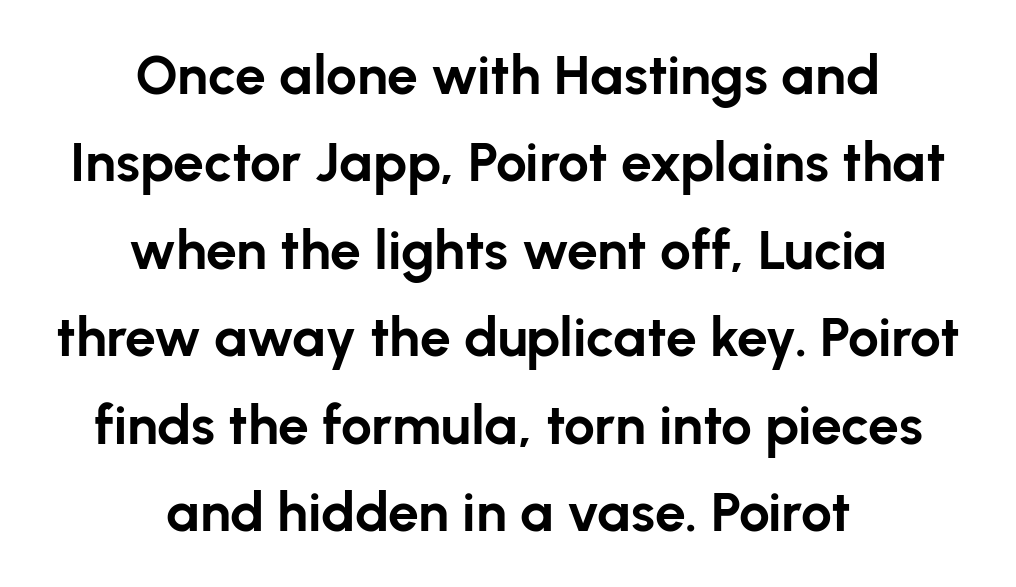
{"serif": "no", "italic": "no", "bold": "yes", "weight": "bold", "width": "normal", "stroke_contrast": "low", "x_height": "medium", "monospaced": "no", "underline": "no", "align": "center", "line_spacing": "normal", "line_spacing_ratio": 1.59, "letter_spacing": "normal", "letter_spacing_em": 0.0, "glyph_px": 55}
